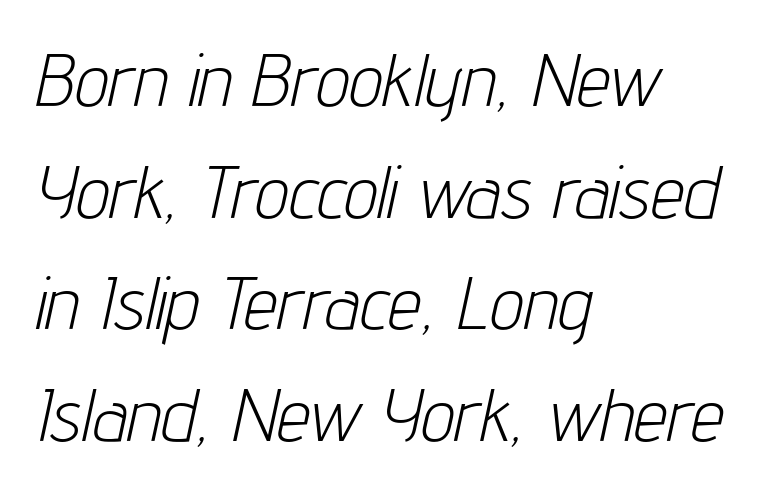
The image shows 75 px light, condensed type, italic (leaning right); set left-aligned, normal line spacing (1.49x), normal letter spacing, not underlined; low stroke contrast and a medium x-height.
